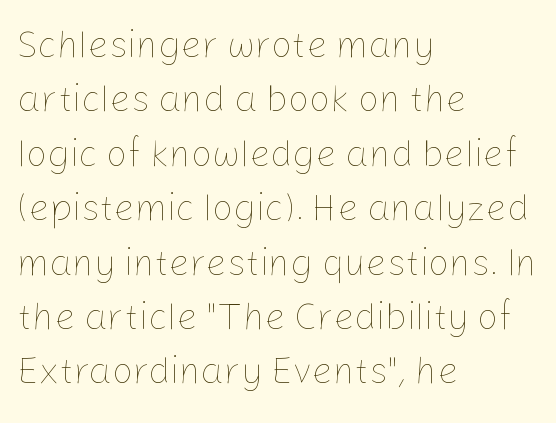
{"italic": "no", "bold": "no", "weight": "thin", "width": "normal", "stroke_contrast": "low", "x_height": "medium", "monospaced": "no", "underline": "no", "align": "left", "line_spacing": "normal", "line_spacing_ratio": 1.47, "letter_spacing": "normal", "letter_spacing_em": 0.0, "glyph_px": 37}
